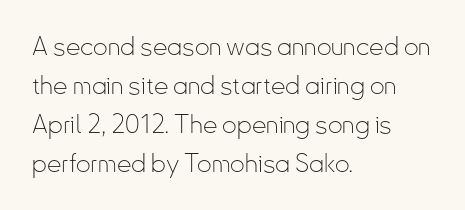
{"italic": "no", "bold": "no", "underline": "no", "align": "left", "line_spacing": "normal", "line_spacing_ratio": 1.5, "letter_spacing": "normal", "letter_spacing_em": 0.0, "glyph_px": 26}
